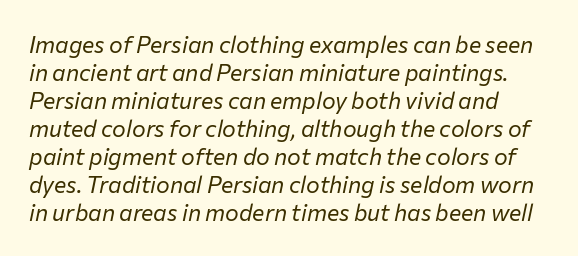
{"italic": "yes", "lean": "right", "slant_degrees": 12, "bold": "no", "underline": "no", "line_spacing_ratio": 1.22, "letter_spacing": "normal", "letter_spacing_em": 0.0, "glyph_px": 23}
